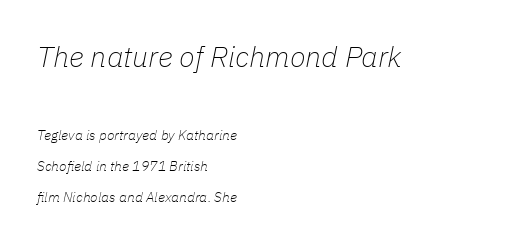
The image shows 29 px thin type, italic (leaning right); set left-aligned, loose line spacing (2.22x), normal letter spacing, not underlined; the first (top) block is 2.07x larger; low stroke contrast and a medium x-height.
